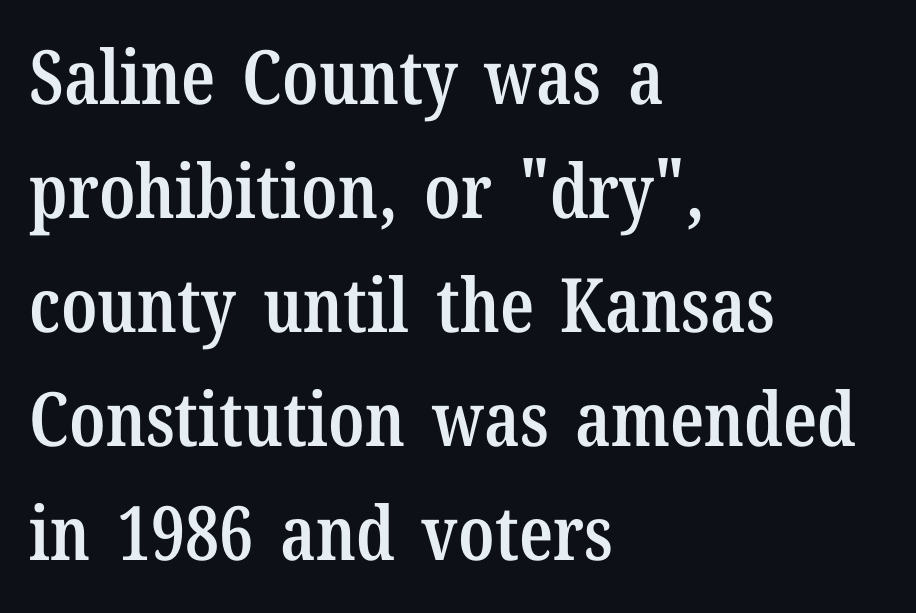
{"serif": "yes", "italic": "no", "bold": "semi", "weight": "semibold", "width": "condensed", "stroke_contrast": "low", "x_height": "medium", "monospaced": "no", "underline": "no", "align": "left", "line_spacing": "normal", "line_spacing_ratio": 1.52, "letter_spacing": "normal", "letter_spacing_em": 0.0, "glyph_px": 75}
